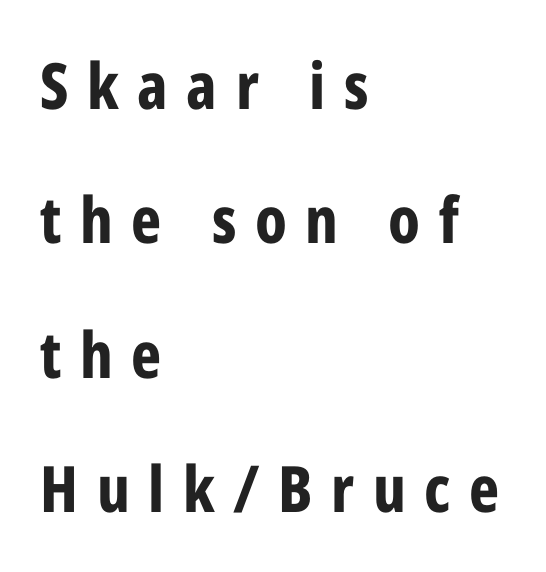
The image shows 64 px bold, condensed sans-serif type, upright; set left-aligned, loose line spacing (2.1x), unusually wide letter spacing (+0.29 em), not underlined; low stroke contrast and a medium x-height.
